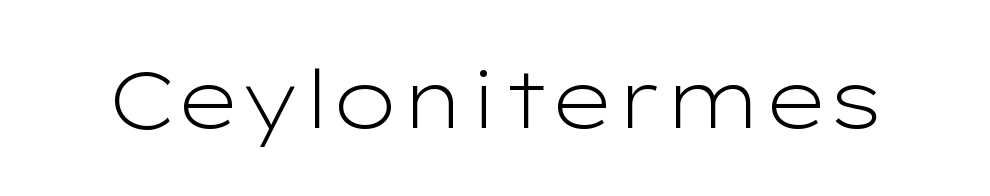
Observe the ordinary spacing: letters are neighbours, not strangers. Here the designer chose a conventional face with non-uniform glyph widths. Stroke terminals: plain, sans-serif. Do the letters lean? They stand straight. Summary of weight: not heavy and not bold.
